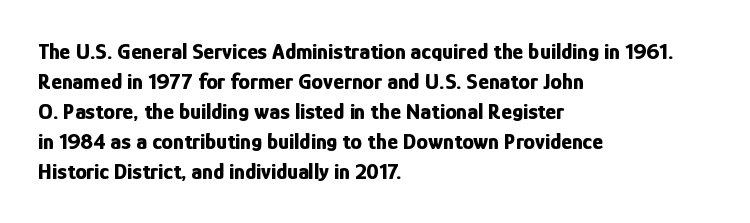
The image shows 23 px bold type, upright; set left-aligned, normal line spacing (1.3x), normal letter spacing, not underlined.
